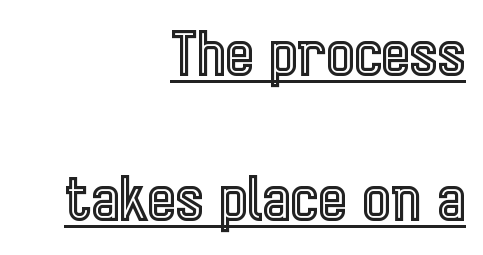
This rendering uses right alignment, leaving the left contour irregular. Note the varied advance widths — an 'i' is clearly narrower than an 'm'. A typesetter would mark this as roman, not italic. One glance says open: line gaps are wider than usual. Every word sits above its own underline.
